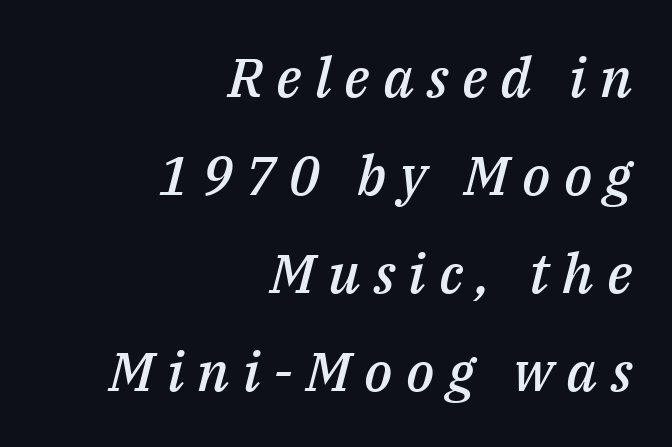
The image shows 55 px semibold type, italic (leaning right); set right-aligned, line spacing 1.78x, unusually wide letter spacing (+0.24 em), not underlined; medium stroke contrast and a medium x-height.
